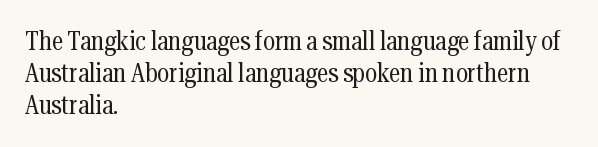
No letter is thick-stroked: the sample isn't bold. The lettering stays uniformly vertical, giving the passage a roman look. This sample uses plain, unmodified letter spacing. These lines stack with their left ends in a neat column. The gap between lines stays unmarked.
